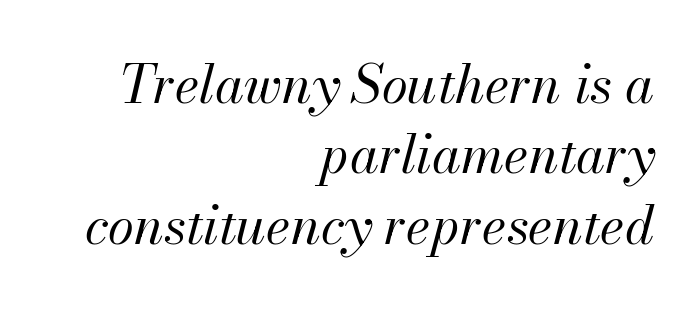
The image shows 53 px regular-weight type, italic (leaning right); set right-aligned, normal line spacing (1.33x), normal letter spacing, not underlined; medium stroke contrast and a small x-height.
